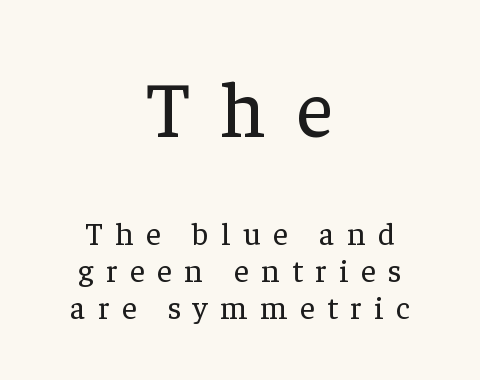
{"serif": "yes", "italic": "no", "bold": "no", "weight": "regular", "width": "normal", "stroke_contrast": "low", "x_height": "medium", "monospaced": "no", "underline": "no", "align": "center", "line_spacing_ratio": 1.17, "letter_spacing": "wide", "letter_spacing_em": 0.39, "larger_block": "first", "size_ratio": 2.5, "glyph_px": 80}
